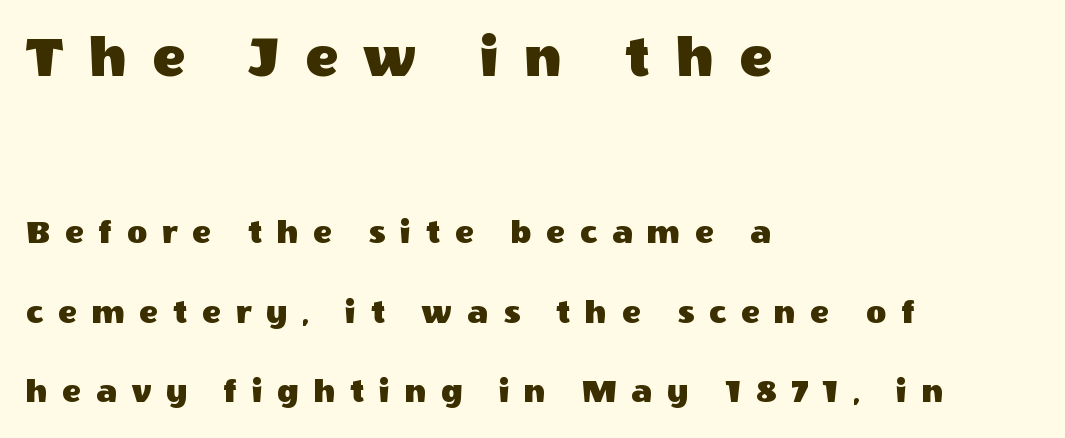
Is the letter spacing exaggerated? Yes — the characters are pushed far apart. The letters in the upper block stand taller than those in the block below. A bare baseline throughout the passage. The lines in this sample share a left origin and differ only in where they stop. Characters remain perfectly vertical along every line. Here the designer chose a conventional face with non-uniform glyph widths.
